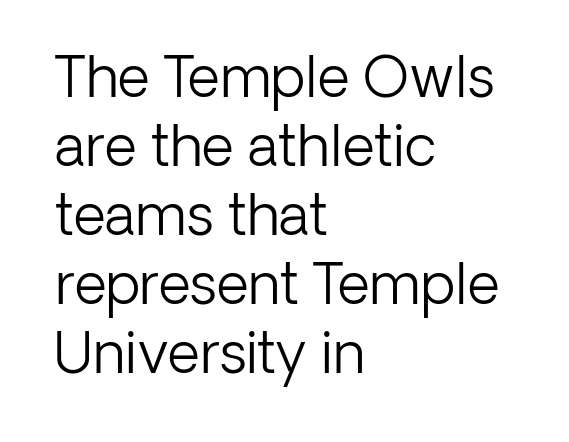
The image shows 56 px light sans-serif type, upright; set left-aligned, line spacing 1.23x, normal letter spacing, not underlined; low stroke contrast and a medium x-height.
